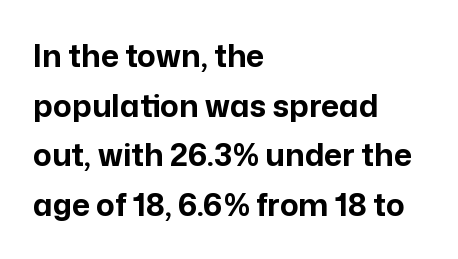
Q: Is the text bold? A: Yes.
Q: Is the text italic (slanted)? A: No, it is upright.
Q: Is the typeface a serif or a sans-serif typeface? A: Sans-serif.
Q: Is the text underlined? A: No.
Q: How is the paragraph aligned? A: Left-aligned.
Q: Is the spacing between letters normal or unusually wide? A: Normal.
Q: Is the spacing between lines tight, normal or loose? A: Normal.
Q: Width (condensed, normal, or wide)? A: Normal.
Q: Stroke contrast? A: Low.
Q: x-height? A: Medium.
Q: Monospaced? A: No.
